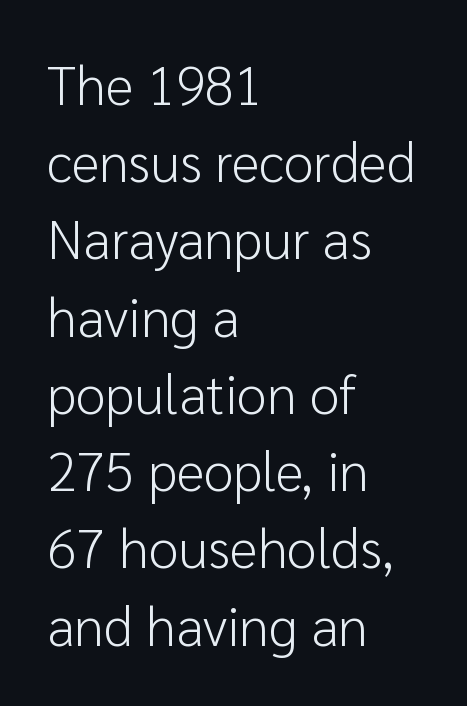
The image shows 54 px light sans-serif type, upright; set left-aligned, normal line spacing (1.43x), normal letter spacing, not underlined; low stroke contrast and a medium x-height.
